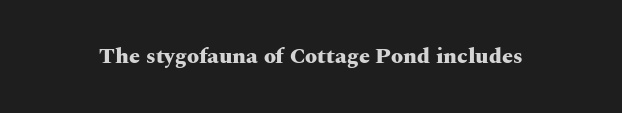
Short note: letters normally spaced. Words float on clear page, feet unadorned. The letters stand upright; this is a roman face. Heavy, bold letterforms.
